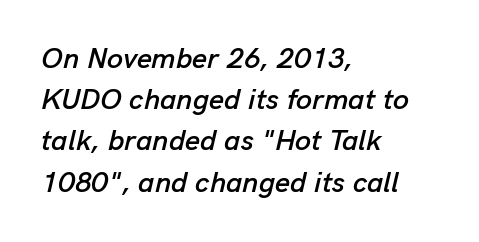
The image shows 29 px text type, italic (leaning right); set left-aligned, normal line spacing (1.42x), normal letter spacing, not underlined; low stroke contrast and a medium x-height.
